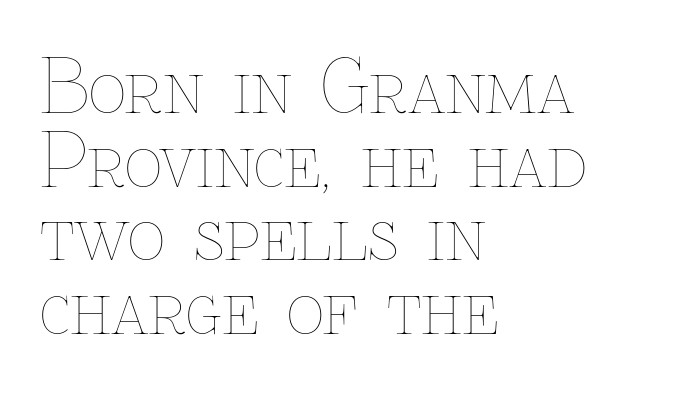
Leading: reduced. Posture: vertical. A student would call this left alignment; a typographer would say flush left, rag right. The specimen omits any rule beneath the text block's lines. The type is set solid horizontally, with unmodified tracking. Proportional: the letters do not fall into vertical columns.
